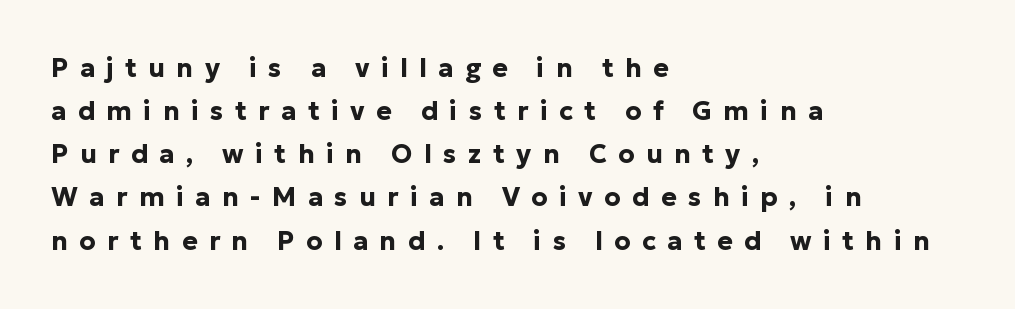
The image shows 26 px bold type, upright; set left-aligned, normal line spacing (1.66x), unusually wide letter spacing (+0.44 em), not underlined.
